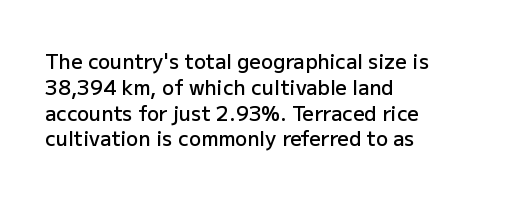
This is the in-between weight designers call semibold or demi. The passage is arranged the way most books set body copy — flush left. No word sits above an underline. Normally led — the rows are evenly, conventionally spaced. Observe the ordinary spacing: letters are neighbours, not strangers. The type sits square on the baseline with zero lean.
